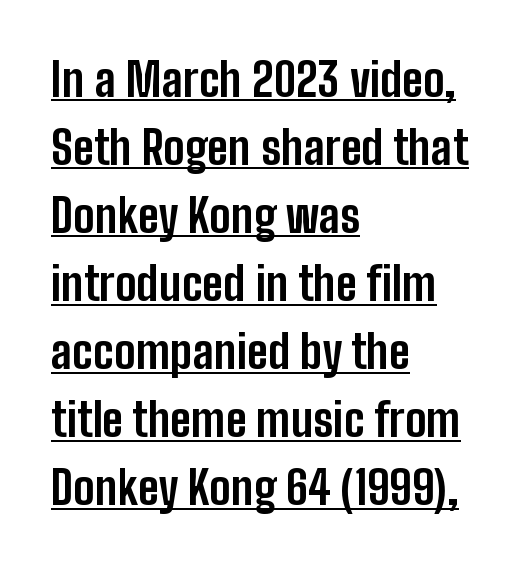
Q: Is the text bold? A: Yes.
Q: Is the text italic (slanted)? A: No, it is upright.
Q: Is the typeface a serif or a sans-serif typeface? A: Sans-serif.
Q: Is the text underlined? A: Yes.
Q: How is the paragraph aligned? A: Left-aligned.
Q: Is the spacing between letters normal or unusually wide? A: Normal.
Q: Is the spacing between lines tight, normal or loose? A: Normal.
Q: Width (condensed, normal, or wide)? A: Condensed.
Q: Stroke contrast? A: Low.
Q: x-height? A: Medium.
Q: Monospaced? A: No.
